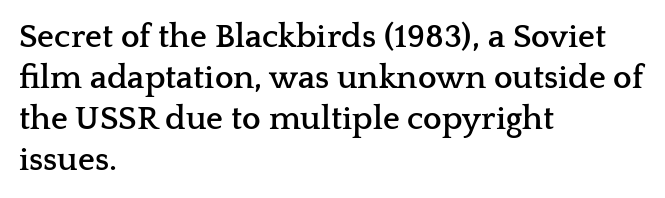
The image shows 33 px semibold, wide serif type, upright; set left-aligned, line spacing 1.24x, normal letter spacing, not underlined; low stroke contrast and a medium x-height.
